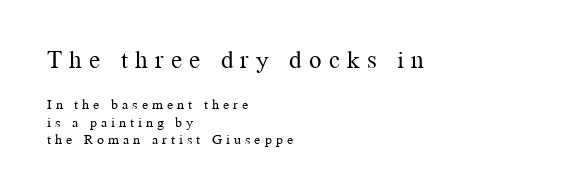
{"italic": "no", "bold": "no", "underline": "no", "align": "left", "line_spacing_ratio": 1.22, "letter_spacing": "wide", "letter_spacing_em": 0.29, "larger_block": "first", "size_ratio": 1.79, "glyph_px": 25}
